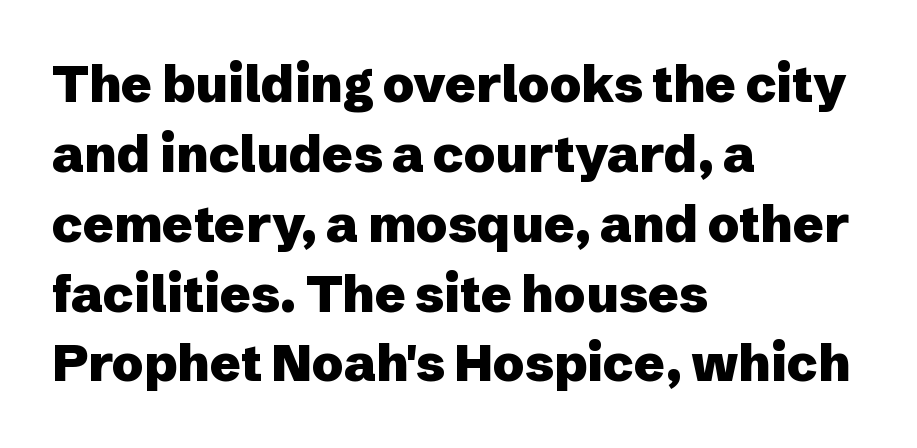
{"serif": "no", "italic": "no", "bold": "yes", "weight": "heavy", "width": "normal", "stroke_contrast": "low", "x_height": "medium", "monospaced": "no", "underline": "no", "align": "left", "line_spacing": "normal", "line_spacing_ratio": 1.37, "letter_spacing": "normal", "letter_spacing_em": 0.0, "glyph_px": 51}
